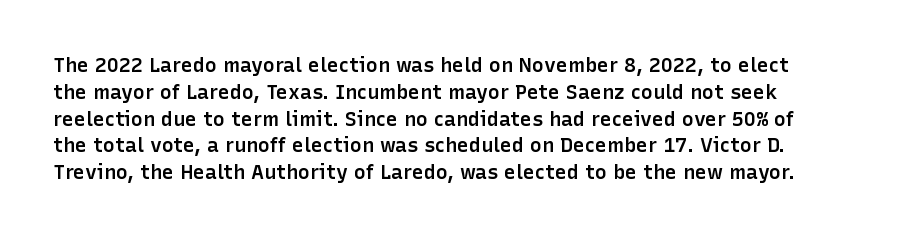
Q: Is the text bold? A: Semi-bold.
Q: Is the text italic (slanted)? A: No, it is upright.
Q: Is the text underlined? A: No.
Q: Is the spacing between letters normal or unusually wide? A: Normal.
Q: Is the spacing between lines tight, normal or loose? A: Normal.
